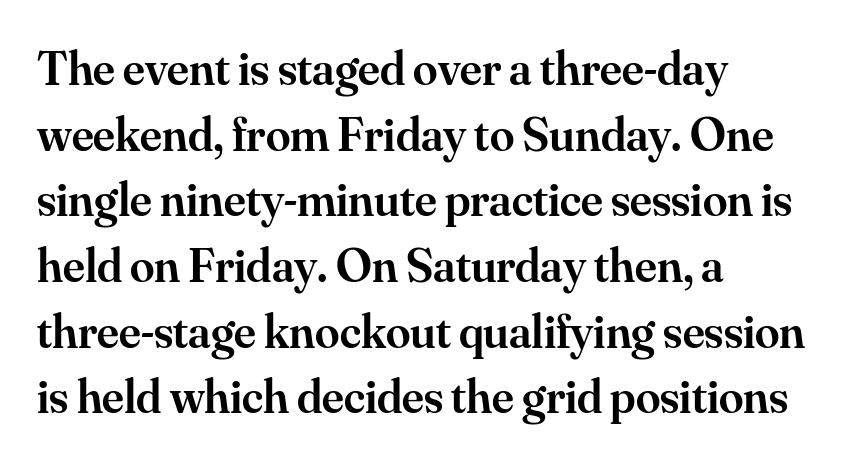
The image shows 49 px semibold serif type, upright; set left-aligned, normal line spacing (1.34x), normal letter spacing, not underlined; medium stroke contrast and a small x-height.
